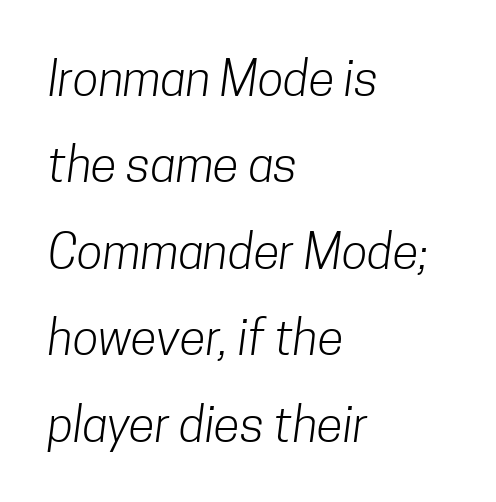
Honestly, the letter spacing is just normal — you wouldn't notice it. Bare-footed words on every line. Heft: none added — not bold. You can tell from the bare stems that sans-serif type was used.
